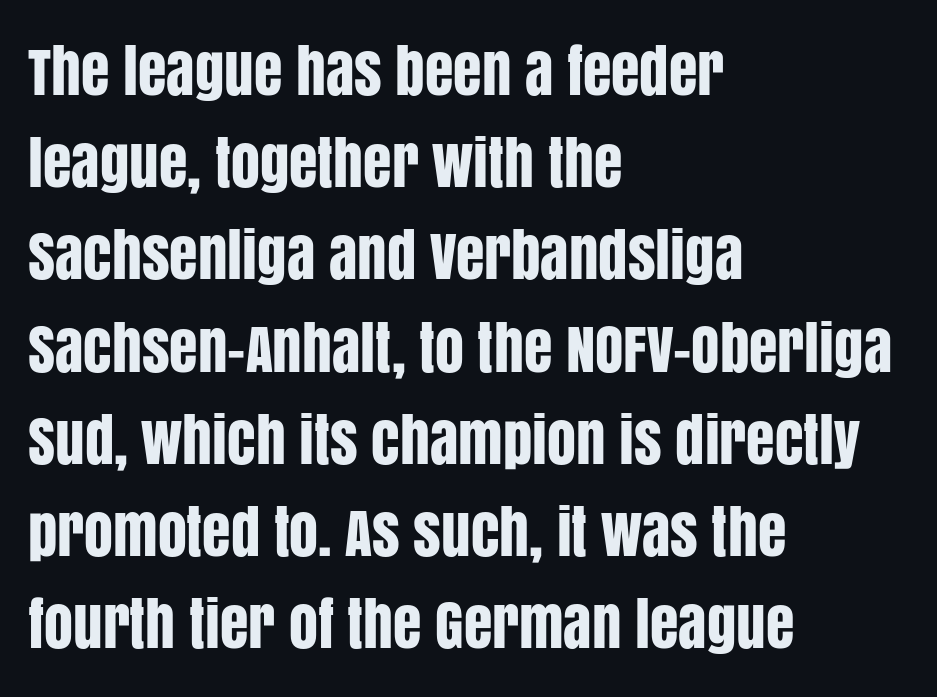
Leftover space on each line is placed entirely after the last word. Posture: upright roman. These lines keep a tight, regular rhythm from letter to letter. I'd call this a sans setting — the letters go barefoot. Note the varied advance widths — an 'i' is clearly narrower than an 'm'.
